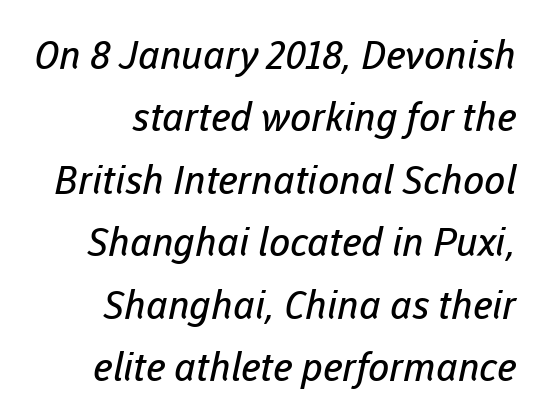
Q: Is the text bold? A: No.
Q: Is the typeface a serif or a sans-serif typeface? A: Sans-serif.
Q: Is the text underlined? A: No.
Q: How is the paragraph aligned? A: Right-aligned.
Q: Is the spacing between letters normal or unusually wide? A: Normal.
Q: Is the spacing between lines tight, normal or loose? A: Normal.
Q: Width (condensed, normal, or wide)? A: Normal.
Q: Stroke contrast? A: Low.
Q: x-height? A: Medium.
Q: Monospaced? A: No.
